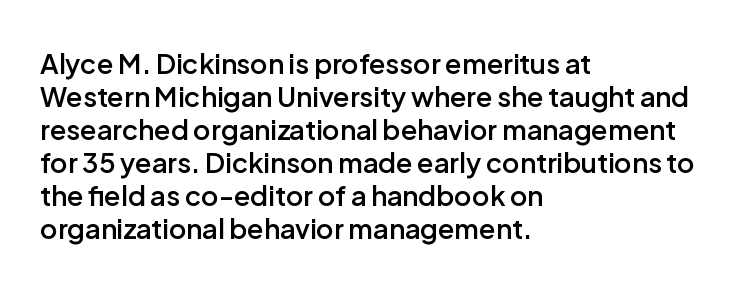
{"italic": "no", "bold": "semi", "underline": "no", "align": "left", "line_spacing_ratio": 1.22, "letter_spacing": "normal", "letter_spacing_em": 0.0, "glyph_px": 27}
